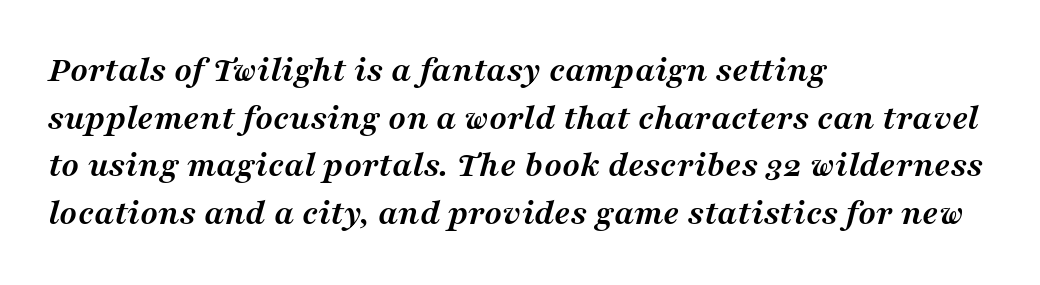
The image shows 37 px semibold serif type, italic (leaning right); set left-aligned, normal line spacing (1.29x), normal letter spacing, not underlined; medium stroke contrast and a medium x-height.
